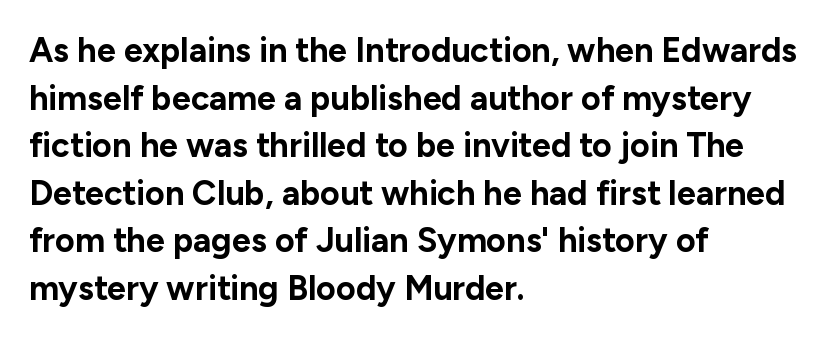
Spacing verdict: proportional, widths tailored to each character. Spacing between characters is what you'd get straight out of the box. Plenty of ink on the page — the face is bold. The typeface chosen for these lines omits serifs. The rows are spaced the way most documents space them. The rag falls on the right side of this text block.
